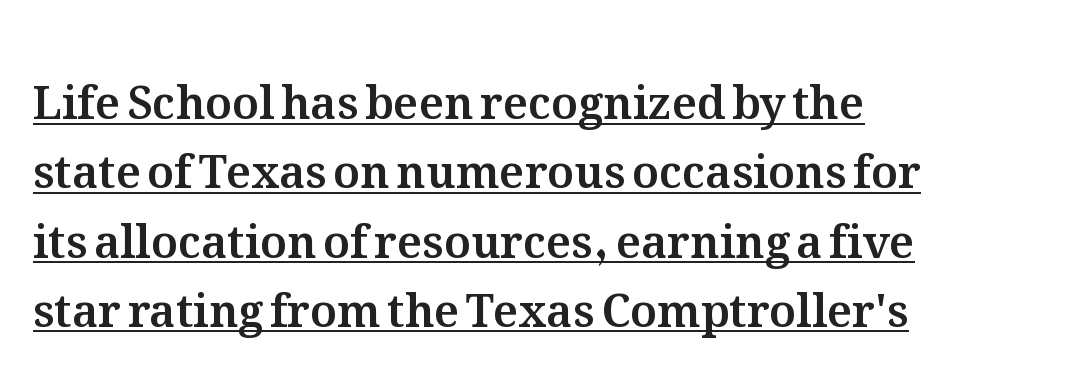
The image shows 45 px text type, upright; set left-aligned, normal line spacing (1.54x), normal letter spacing, underlined; medium stroke contrast and a medium x-height.
